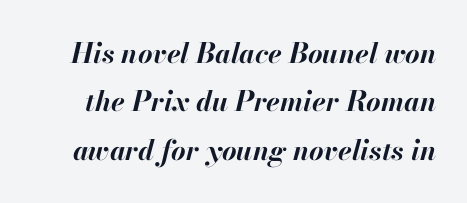
Q: Is the text bold? A: Yes.
Q: Is the text italic (slanted)? A: Yes, it leans right by about 13 degrees.
Q: Is the text underlined? A: No.
Q: Is the spacing between letters normal or unusually wide? A: Normal.
Q: Width (condensed, normal, or wide)? A: Normal.
Q: Stroke contrast? A: High.
Q: x-height? A: Small.
Q: Monospaced? A: No.
